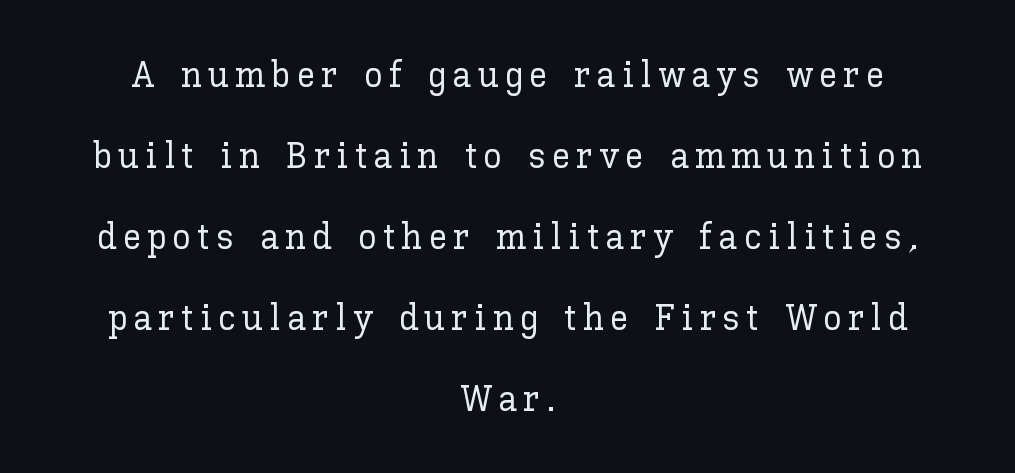
{"italic": "no", "width": "normal", "stroke_contrast": "low", "x_height": "medium", "monospaced": "no", "underline": "no", "align": "center", "line_spacing": "loose", "line_spacing_ratio": 2.19, "glyph_px": 37}
